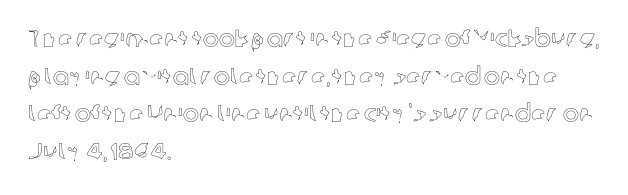
The image shows 24 px text type, upright; set left-aligned, normal line spacing (1.57x), normal letter spacing, not underlined.
